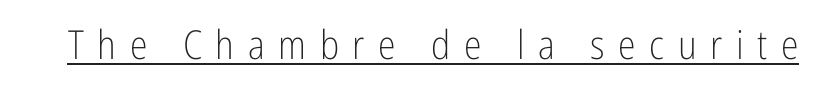
{"serif": "no", "italic": "no", "bold": "no", "weight": "light", "width": "condensed", "stroke_contrast": "low", "x_height": "medium", "monospaced": "no", "underline": "yes", "letter_spacing": "wide", "letter_spacing_em": 0.34, "glyph_px": 40}
